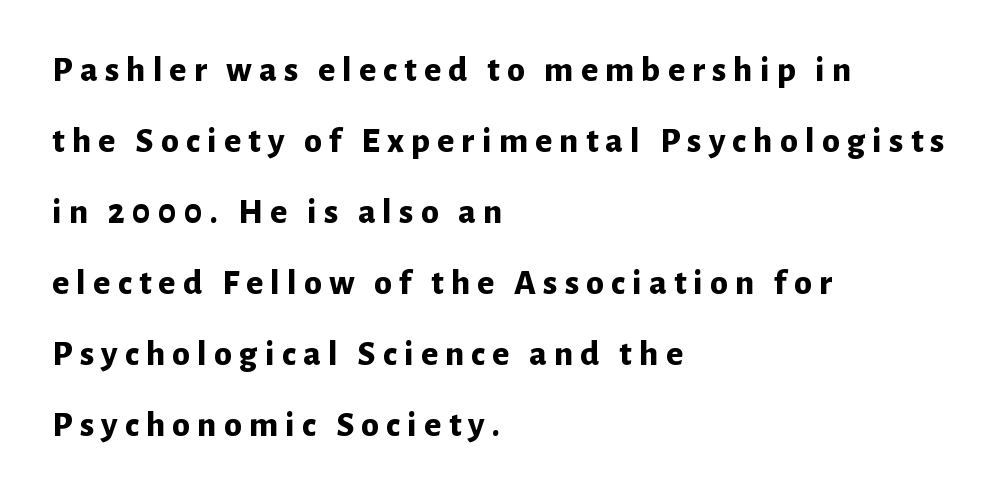
{"serif": "no", "italic": "no", "bold": "yes", "weight": "bold", "width": "normal", "stroke_contrast": "low", "x_height": "medium", "monospaced": "no", "underline": "no", "align": "left", "line_spacing": "loose", "line_spacing_ratio": 1.97, "letter_spacing": "wide", "letter_spacing_em": 0.2, "glyph_px": 36}
